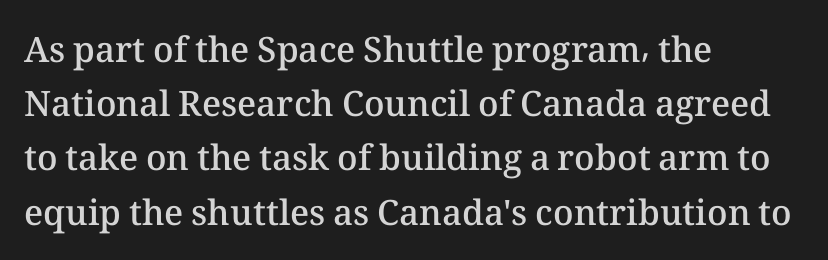
Q: Is the text bold? A: Semi-bold.
Q: Is the text italic (slanted)? A: No, it is upright.
Q: Is the text underlined? A: No.
Q: How is the paragraph aligned? A: Left-aligned.
Q: Is the spacing between letters normal or unusually wide? A: Normal.
Q: Is the spacing between lines tight, normal or loose? A: Normal.
Q: Width (condensed, normal, or wide)? A: Normal.
Q: Stroke contrast? A: Medium.
Q: x-height? A: Medium.
Q: Monospaced? A: No.
